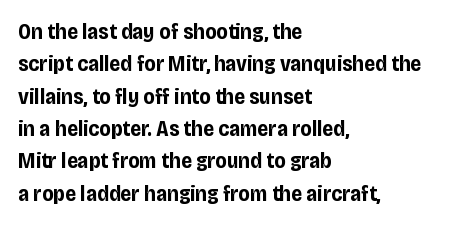
Q: Is the text bold? A: Yes.
Q: Is the text italic (slanted)? A: No, it is upright.
Q: Is the text underlined? A: No.
Q: How is the paragraph aligned? A: Left-aligned.
Q: Is the spacing between letters normal or unusually wide? A: Normal.
Q: Is the spacing between lines tight, normal or loose? A: Normal.
